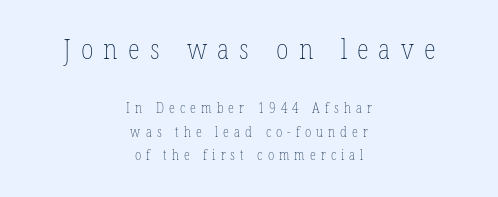
The image shows 28 px thin, condensed type, upright; set centered, normal line spacing (1.68x), unusually wide letter spacing (+0.36 em), not underlined; the first (top) block is 2.0x larger; low stroke contrast and a medium x-height.
